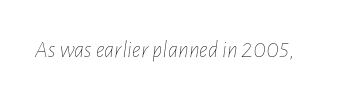
Words appear dense and cohesive because spacing is normal. The specimen omits any rule beneath the text block's lines. Is the type slanted? Yes — the strokes lean at a clear angle. Each stroke keeps to a modest, everyday thickness or less.
